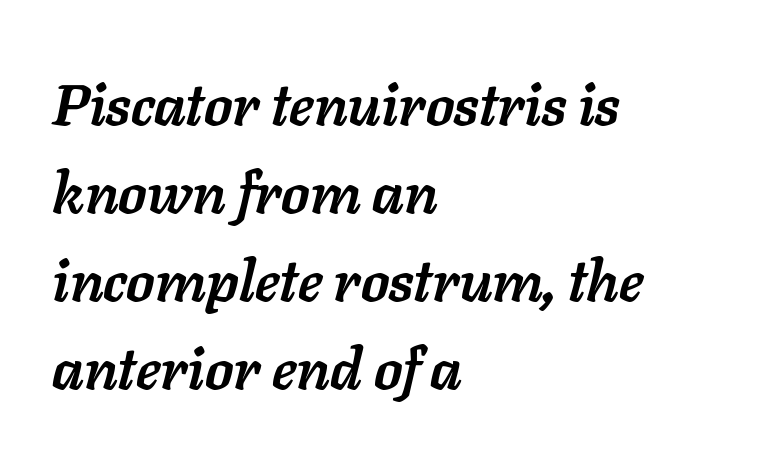
Q: Is the text bold? A: Yes.
Q: Is the text italic (slanted)? A: Yes, it leans right by about 11 degrees.
Q: Is the text underlined? A: No.
Q: How is the paragraph aligned? A: Left-aligned.
Q: Is the spacing between letters normal or unusually wide? A: Normal.
Q: Is the spacing between lines tight, normal or loose? A: Normal.
Q: Width (condensed, normal, or wide)? A: Normal.
Q: Stroke contrast? A: Low.
Q: x-height? A: Medium.
Q: Monospaced? A: No.
